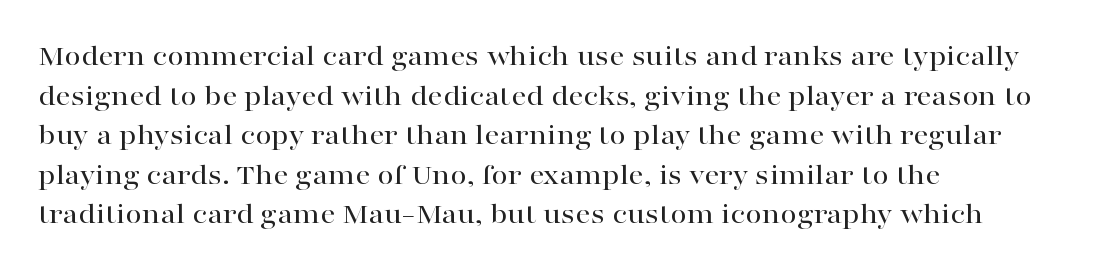
Q: Is the text italic (slanted)? A: No, it is upright.
Q: Is the typeface a serif or a sans-serif typeface? A: Serif.
Q: Is the text underlined? A: No.
Q: How is the paragraph aligned? A: Left-aligned.
Q: Is the spacing between letters normal or unusually wide? A: Normal.
Q: Is the spacing between lines tight, normal or loose? A: Normal.
Q: Width (condensed, normal, or wide)? A: Wide.
Q: Stroke contrast? A: High.
Q: x-height? A: Medium.
Q: Monospaced? A: No.
